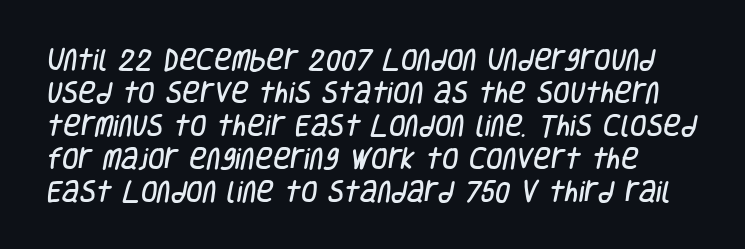
The image shows 24 px text type; set normal line spacing (1.37x), normal letter spacing, not underlined.
